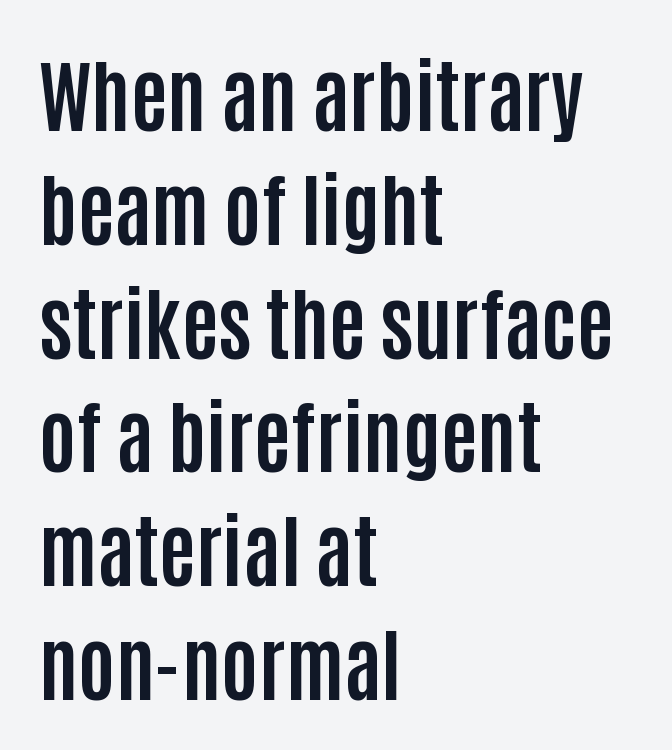
The image shows 79 px bold, condensed sans-serif type, upright; set left-aligned, normal line spacing (1.44x), normal letter spacing, not underlined; low stroke contrast and a large x-height.
